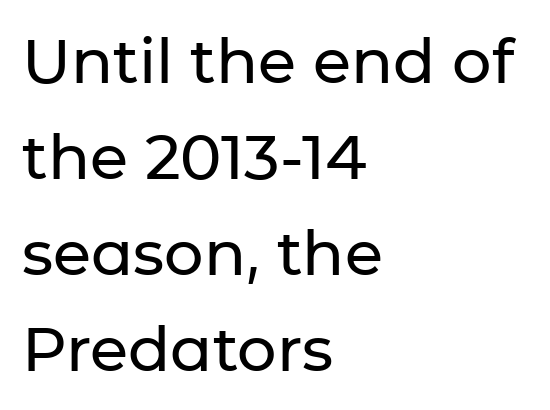
The image shows 62 px sans-serif type, upright; set left-aligned, normal line spacing (1.55x), normal letter spacing, not underlined; low stroke contrast and a medium x-height.
